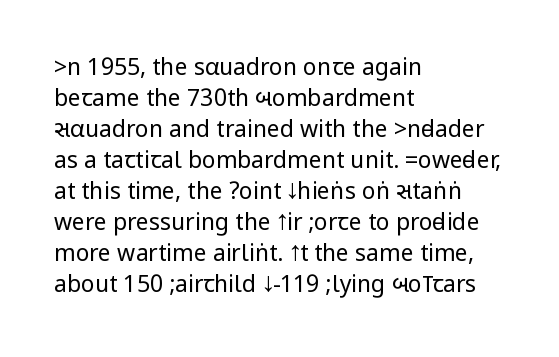
The image shows 23 px text type, upright; set left-aligned, normal line spacing (1.35x), normal letter spacing, not underlined.
